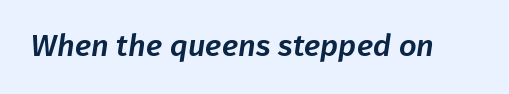
Rule under the text: the space is simply empty. Spacing between characters is what you'd get straight out of the box. Spacing verdict: proportional, widths tailored to each character. The text was rendered using a sans face with plain stroke endings.
